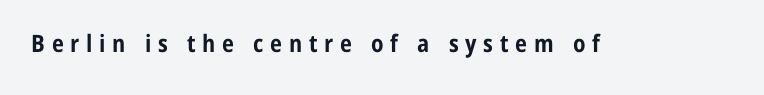
The horizontal fit of the characters is loose and conspicuously gappy. Bare-footed words on every line. Notice how thick the strokes are: this is what a full bold looks like. Every character sits straight up, as roman type does.
